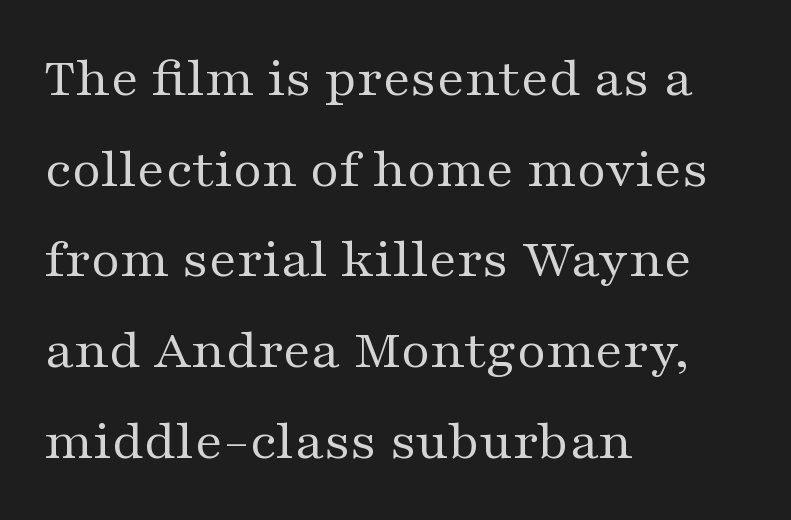
Q: Is the text bold? A: No.
Q: Is the text italic (slanted)? A: No, it is upright.
Q: Is the typeface a serif or a sans-serif typeface? A: Serif.
Q: Is the text underlined? A: No.
Q: How is the paragraph aligned? A: Left-aligned.
Q: Is the spacing between letters normal or unusually wide? A: Normal.
Q: Is the spacing between lines tight, normal or loose? A: Normal.
Q: Width (condensed, normal, or wide)? A: Wide.
Q: Stroke contrast? A: Medium.
Q: x-height? A: Medium.
Q: Monospaced? A: No.
